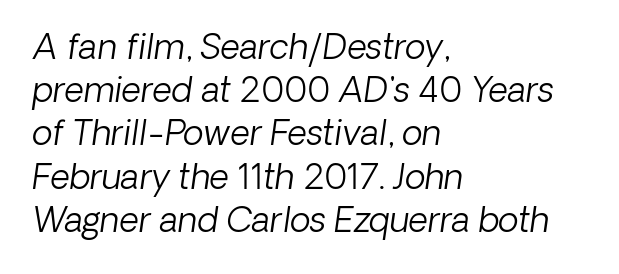
The image shows 34 px light sans-serif type; set left-aligned, normal line spacing (1.27x), normal letter spacing, not underlined; low stroke contrast and a medium x-height.
